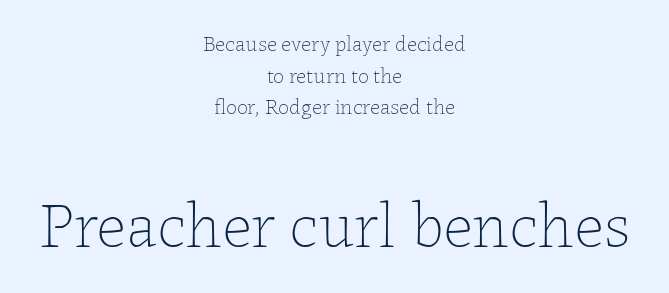
The image shows 65 px thin type, upright; set centered, normal line spacing (1.44x), normal letter spacing, not underlined; the second (bottom) block is 2.95x larger; low stroke contrast and a medium x-height.
